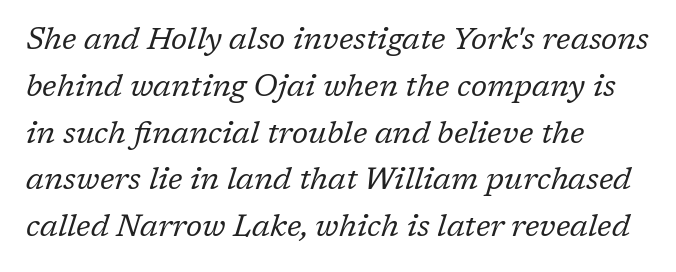
Q: Is the text bold? A: No.
Q: Is the text italic (slanted)? A: Yes, it leans right by about 17 degrees.
Q: Is the typeface a serif or a sans-serif typeface? A: Serif.
Q: Is the text underlined? A: No.
Q: How is the paragraph aligned? A: Left-aligned.
Q: Is the spacing between letters normal or unusually wide? A: Normal.
Q: Is the spacing between lines tight, normal or loose? A: Normal.
Q: Width (condensed, normal, or wide)? A: Normal.
Q: Stroke contrast? A: Low.
Q: x-height? A: Medium.
Q: Monospaced? A: No.
